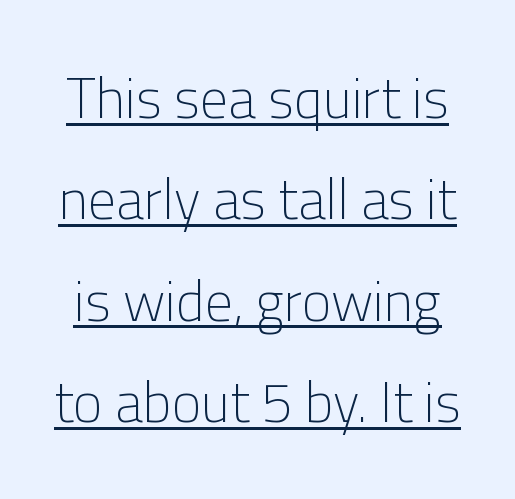
The image shows 56 px light sans-serif type, upright; set line spacing 1.81x, normal letter spacing, underlined; low stroke contrast and a medium x-height.
